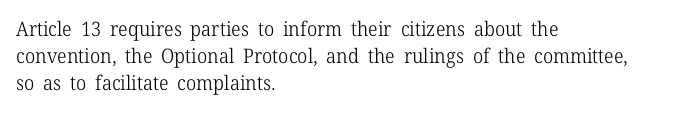
{"italic": "no", "bold": "no", "underline": "no", "align": "left", "line_spacing": "normal", "line_spacing_ratio": 1.34, "letter_spacing": "normal", "letter_spacing_em": 0.0, "glyph_px": 20}
